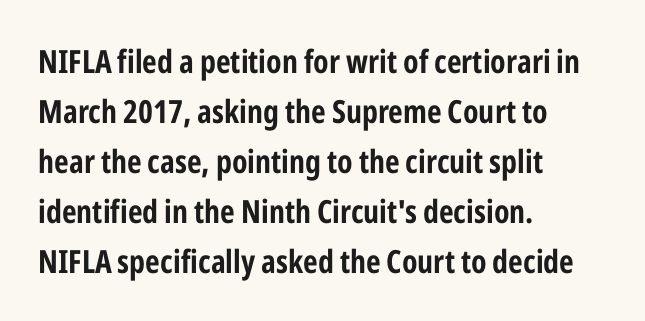
If you drew a ruler down the left edge, every line would touch it. Honestly, there is no underline to notice here at all. Each new line begins a customary step beneath the previous one. Looks like regular typesetting: each glyph gets only the width it needs. This rendering employs a face without finishing strokes, i.e., a sans-serif.
